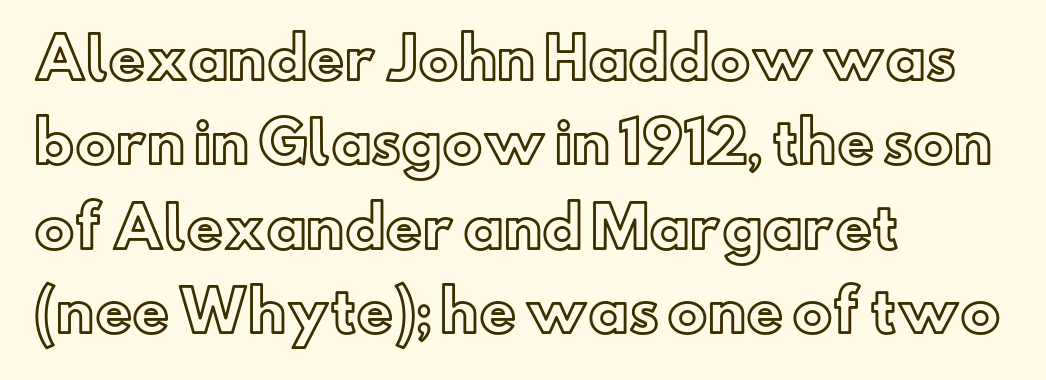
Q: Is the text italic (slanted)? A: No, it is upright.
Q: Is the text underlined? A: No.
Q: How is the paragraph aligned? A: Left-aligned.
Q: Is the spacing between letters normal or unusually wide? A: Normal.
Q: Is the spacing between lines tight, normal or loose? A: Normal.
Q: Width (condensed, normal, or wide)? A: Normal.
Q: x-height? A: Small.
Q: Monospaced? A: No.
